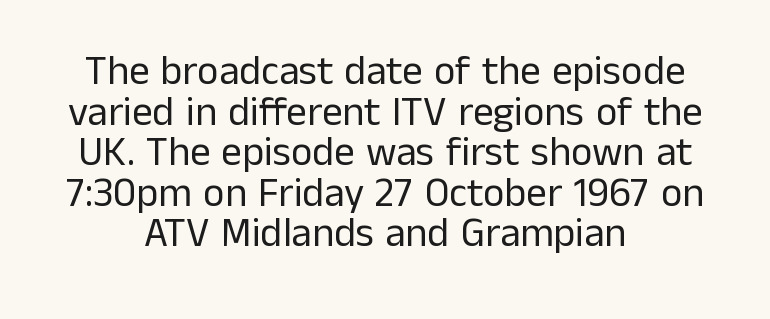
Q: Is the text bold? A: No.
Q: Is the text italic (slanted)? A: No, it is upright.
Q: Is the typeface a serif or a sans-serif typeface? A: Sans-serif.
Q: Is the text underlined? A: No.
Q: How is the paragraph aligned? A: Centered.
Q: Is the spacing between letters normal or unusually wide? A: Normal.
Q: Is the spacing between lines tight, normal or loose? A: Tight.
Q: Width (condensed, normal, or wide)? A: Normal.
Q: Stroke contrast? A: Low.
Q: x-height? A: Medium.
Q: Monospaced? A: No.
